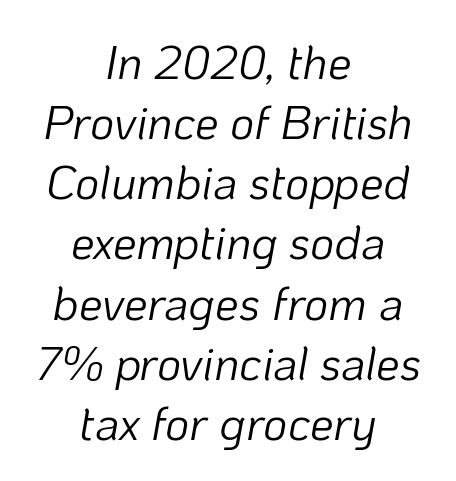
{"italic": "yes", "lean": "right", "slant_degrees": 10, "bold": "no", "weight": "light", "width": "normal", "stroke_contrast": "low", "x_height": "medium", "monospaced": "no", "underline": "no", "align": "center", "line_spacing": "normal", "line_spacing_ratio": 1.28, "letter_spacing": "normal", "letter_spacing_em": 0.0, "glyph_px": 47}
